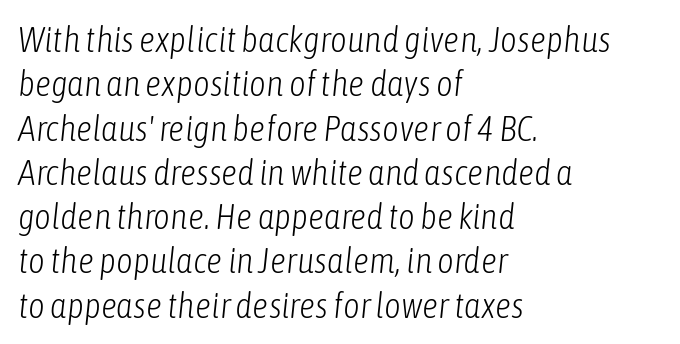
Q: Is the text bold? A: No.
Q: Is the text italic (slanted)? A: Yes, it leans right by about 6 degrees.
Q: Is the text underlined? A: No.
Q: How is the paragraph aligned? A: Left-aligned.
Q: Is the spacing between letters normal or unusually wide? A: Normal.
Q: Width (condensed, normal, or wide)? A: Condensed.
Q: Stroke contrast? A: Low.
Q: x-height? A: Medium.
Q: Monospaced? A: No.
